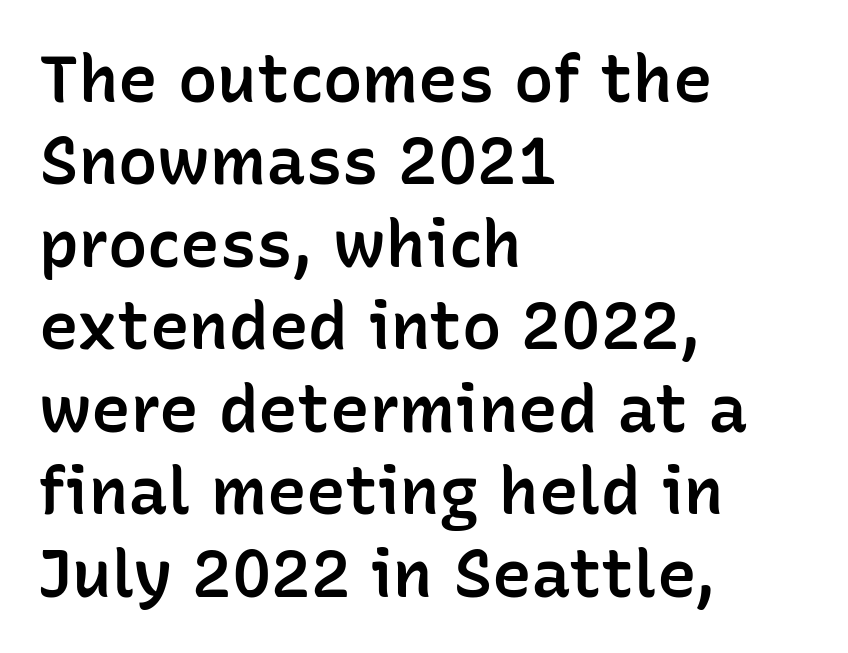
{"serif": "no", "italic": "no", "bold": "semi", "weight": "semibold", "width": "normal", "stroke_contrast": "low", "x_height": "medium", "monospaced": "no", "underline": "no", "align": "left", "line_spacing": "normal", "line_spacing_ratio": 1.25, "letter_spacing": "normal", "letter_spacing_em": 0.0, "glyph_px": 66}
